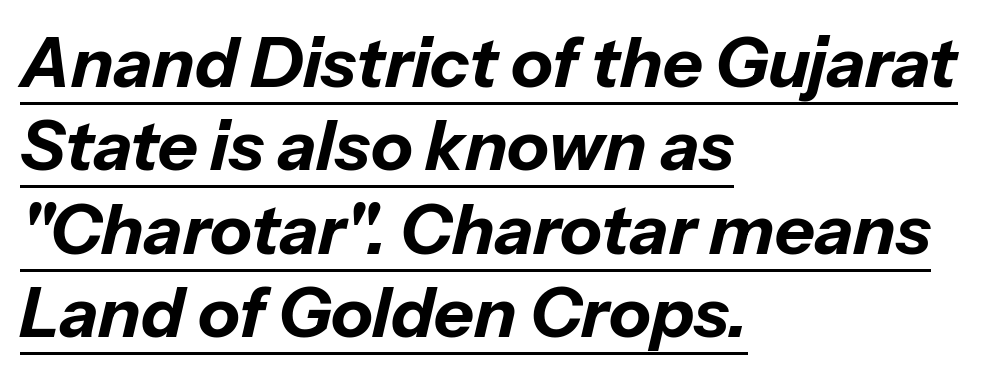
Q: Is the text bold? A: Yes.
Q: Is the text italic (slanted)? A: Yes, it leans right by about 13 degrees.
Q: Is the text underlined? A: Yes.
Q: How is the paragraph aligned? A: Left-aligned.
Q: Is the spacing between letters normal or unusually wide? A: Normal.
Q: Width (condensed, normal, or wide)? A: Normal.
Q: Stroke contrast? A: Low.
Q: x-height? A: Medium.
Q: Monospaced? A: No.
